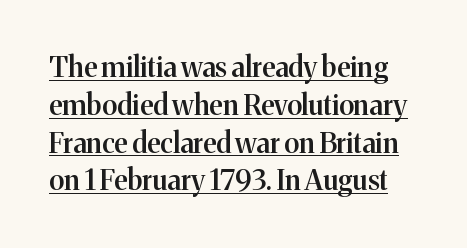
I'd describe the lettering as semibold — firm but not a full bold. The leading is moderate, giving the passage an even texture. A typographer would call this underscored text. Are there feet on the stems? There are — it's a serif.
